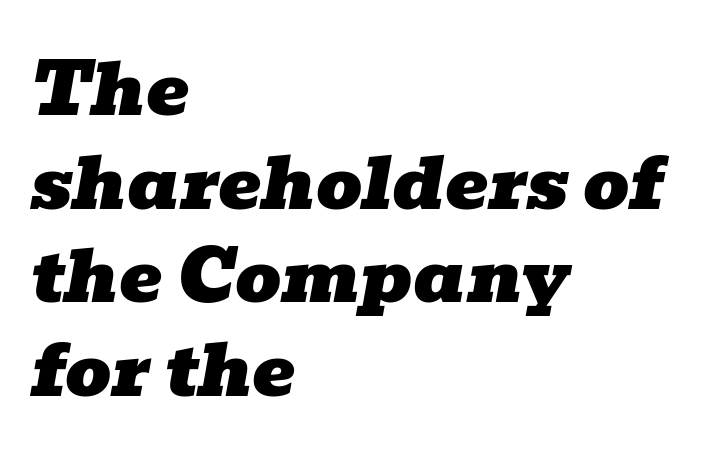
{"serif": "yes", "italic": "yes", "lean": "right", "slant_degrees": 10, "width": "wide", "stroke_contrast": "low", "x_height": "medium", "monospaced": "no", "underline": "no", "align": "left", "line_spacing": "normal", "line_spacing_ratio": 1.3, "letter_spacing": "normal", "letter_spacing_em": 0.0, "glyph_px": 72}
